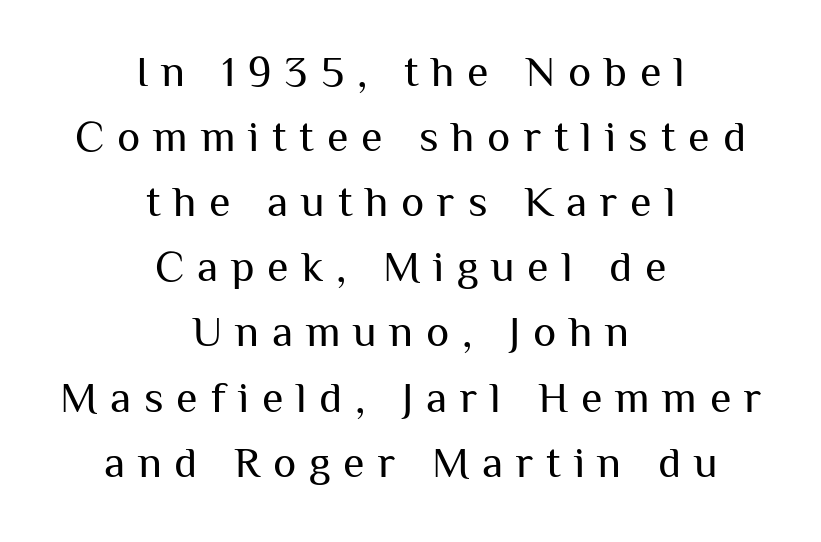
Q: Is the text bold? A: No.
Q: Is the text italic (slanted)? A: No, it is upright.
Q: Is the typeface a serif or a sans-serif typeface? A: Sans-serif.
Q: Is the text underlined? A: No.
Q: How is the paragraph aligned? A: Centered.
Q: Is the spacing between letters normal or unusually wide? A: Unusually wide.
Q: Is the spacing between lines tight, normal or loose? A: Normal.
Q: Width (condensed, normal, or wide)? A: Normal.
Q: Stroke contrast? A: Medium.
Q: x-height? A: Medium.
Q: Monospaced? A: No.
